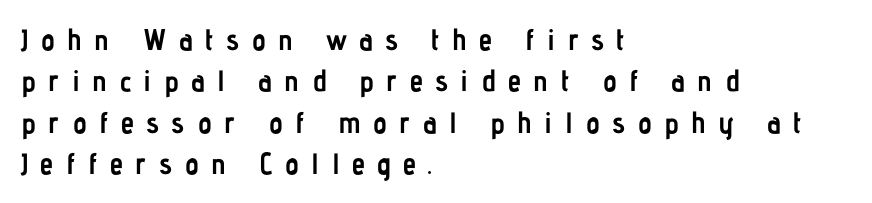
{"serif": "no", "italic": "no", "bold": "yes", "weight": "semibold", "width": "condensed", "stroke_contrast": "low", "x_height": "medium", "monospaced": "no", "underline": "no", "align": "left", "line_spacing": "normal", "line_spacing_ratio": 1.38, "letter_spacing": "wide", "letter_spacing_em": 0.41, "glyph_px": 30}
